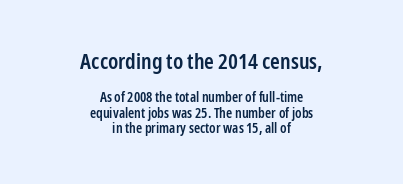
Q: Is the text bold? A: Semi-bold.
Q: Is the text italic (slanted)? A: No, it is upright.
Q: Is the text underlined? A: No.
Q: How is the paragraph aligned? A: Centered.
Q: Is the spacing between letters normal or unusually wide? A: Normal.
Q: Is the spacing between lines tight, normal or loose? A: Tight.
Q: Which block of text is set in a larger size, the first (top) or the second (bottom)? A: The first (top) one.
